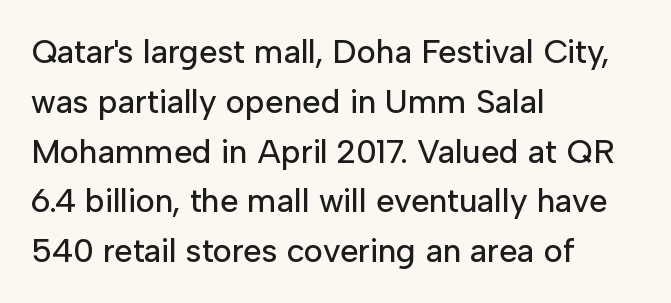
Proportional: the letters do not fall into vertical columns. A typesetter would call this leading conventional body-copy spacing. Underlining? Definitely not there. Designer's note — italics off, roman on. A classic flush-left, rag-right setting is used for this passage. What stands out about the letter spacing? Nothing — it is the standard amount.
